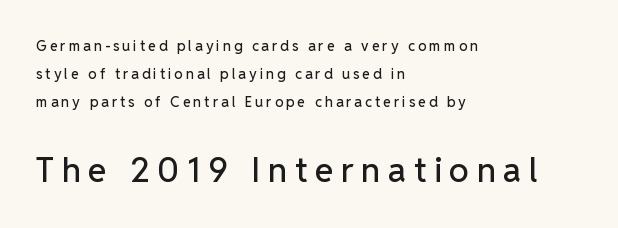
{"serif": "no", "italic": "no", "width": "normal", "stroke_contrast": "low", "x_height": "medium", "monospaced": "no", "underline": "no", "align": "left", "line_spacing": "loose", "line_spacing_ratio": 1.99, "letter_spacing": "wide", "letter_spacing_em": 0.22, "larger_block": "second", "size_ratio": 2.43, "glyph_px": 34}
